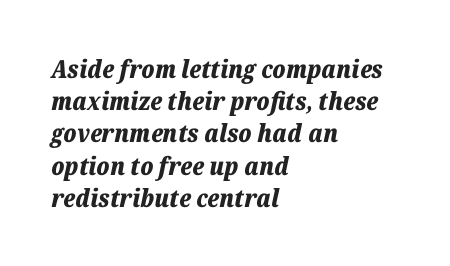
{"italic": "yes", "lean": "right", "slant_degrees": 12, "bold": "yes", "underline": "no", "align": "left", "line_spacing": "normal", "line_spacing_ratio": 1.29, "letter_spacing": "normal", "letter_spacing_em": 0.0, "glyph_px": 25}
